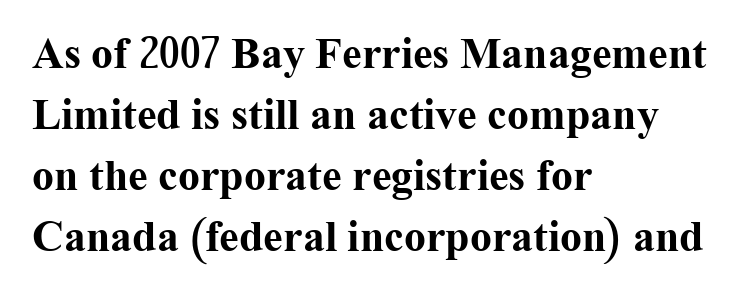
Q: Is the text bold? A: Yes.
Q: Is the text italic (slanted)? A: No, it is upright.
Q: Is the typeface a serif or a sans-serif typeface? A: Serif.
Q: Is the text underlined? A: No.
Q: How is the paragraph aligned? A: Left-aligned.
Q: Is the spacing between letters normal or unusually wide? A: Normal.
Q: Is the spacing between lines tight, normal or loose? A: Normal.
Q: Width (condensed, normal, or wide)? A: Normal.
Q: Stroke contrast? A: Medium.
Q: x-height? A: Medium.
Q: Monospaced? A: No.
